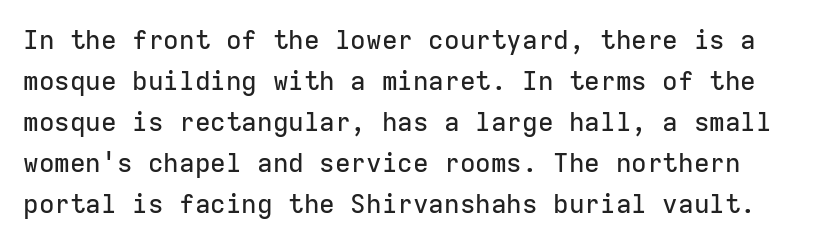
{"italic": "no", "underline": "no", "line_spacing": "normal", "line_spacing_ratio": 1.58, "letter_spacing": "normal", "letter_spacing_em": 0.0, "glyph_px": 26}
